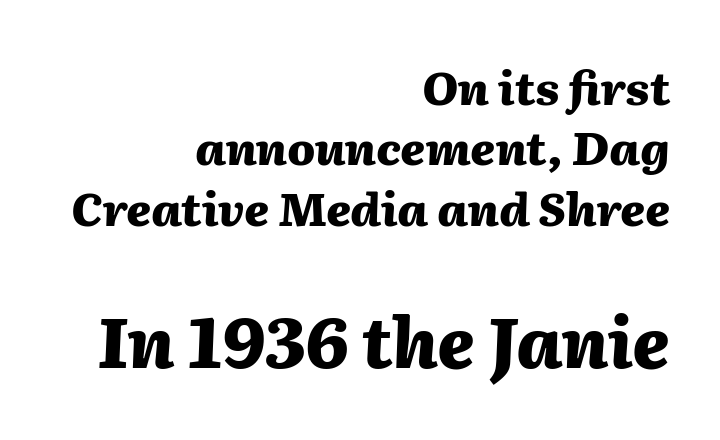
Q: Is the text bold? A: Yes.
Q: Is the text italic (slanted)? A: Yes, it leans right by about 2 degrees.
Q: Is the text underlined? A: No.
Q: How is the paragraph aligned? A: Right-aligned.
Q: Is the spacing between letters normal or unusually wide? A: Normal.
Q: Is the spacing between lines tight, normal or loose? A: Normal.
Q: Which block of text is set in a larger size, the first (top) or the second (bottom)? A: The second (bottom) one.
Q: Width (condensed, normal, or wide)? A: Normal.
Q: Stroke contrast? A: Medium.
Q: x-height? A: Medium.
Q: Monospaced? A: No.
